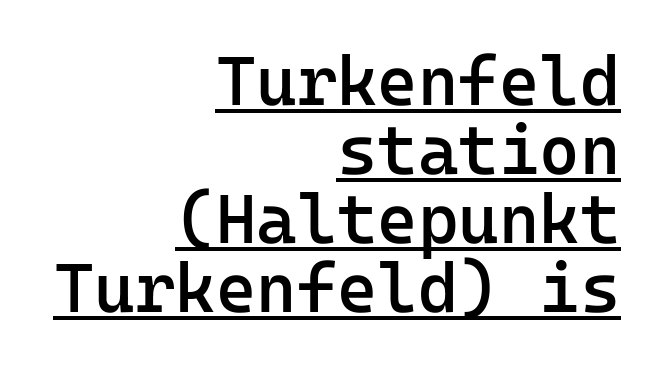
Q: Is the text bold? A: Semi-bold.
Q: Is the text italic (slanted)? A: No, it is upright.
Q: Is the typeface a serif or a sans-serif typeface? A: Sans-serif.
Q: Is the text underlined? A: Yes.
Q: How is the paragraph aligned? A: Right-aligned.
Q: Is the spacing between letters normal or unusually wide? A: Normal.
Q: Is the spacing between lines tight, normal or loose? A: Tight.
Q: Width (condensed, normal, or wide)? A: Normal.
Q: Stroke contrast? A: Low.
Q: x-height? A: Medium.
Q: Monospaced? A: Yes.
